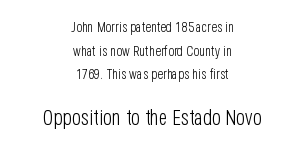
This sample keeps an unexceptional amount of space between lines. These lines are centered, leaving both edges ragged. Letters rest on an invisible, unmarked baseline. These two chunks differ in scale, with the bottom chunk taking the larger measure.
